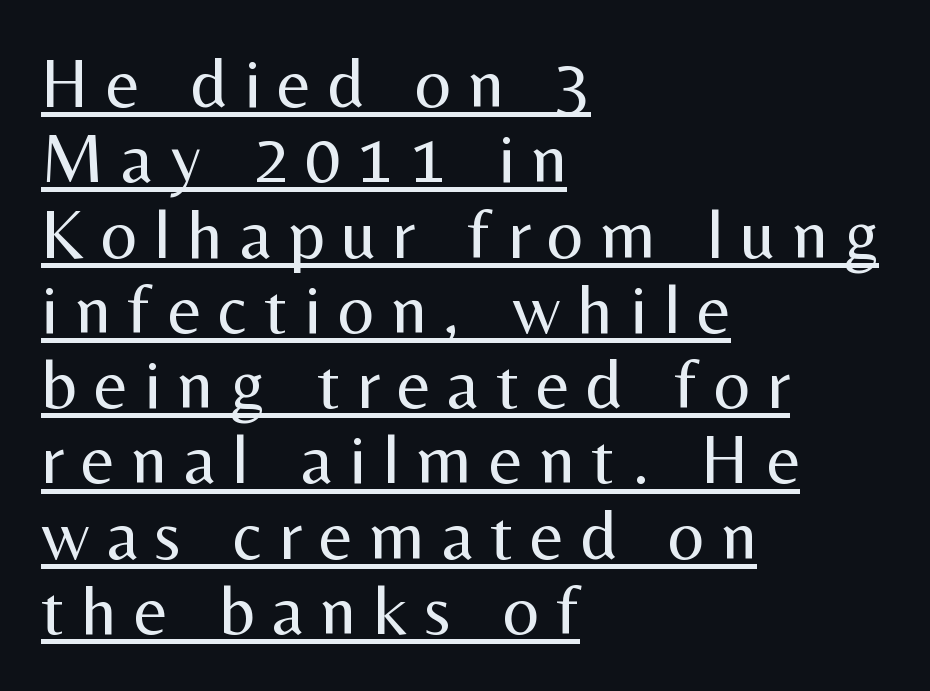
The image shows 71 px regular-weight sans-serif type, upright; set left-aligned, tight line spacing (1.06x), unusually wide letter spacing (+0.24 em), underlined; medium stroke contrast and a medium x-height.
